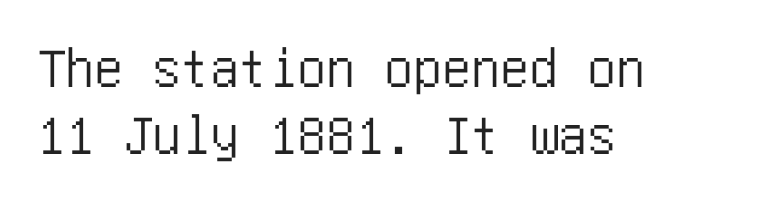
Q: Is the text italic (slanted)? A: No, it is upright.
Q: Is the typeface a serif or a sans-serif typeface? A: Sans-serif.
Q: Is the text underlined? A: No.
Q: How is the paragraph aligned? A: Left-aligned.
Q: Is the spacing between letters normal or unusually wide? A: Normal.
Q: Width (condensed, normal, or wide)? A: Condensed.
Q: Stroke contrast? A: Low.
Q: x-height? A: Large.
